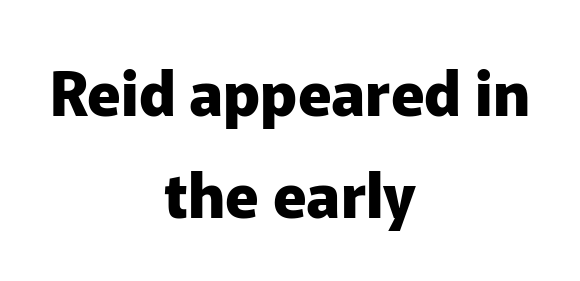
Q: Is the text bold? A: Yes.
Q: Is the text italic (slanted)? A: No, it is upright.
Q: Is the typeface a serif or a sans-serif typeface? A: Sans-serif.
Q: Is the text underlined? A: No.
Q: How is the paragraph aligned? A: Centered.
Q: Is the spacing between letters normal or unusually wide? A: Normal.
Q: Is the spacing between lines tight, normal or loose? A: Normal.
Q: Width (condensed, normal, or wide)? A: Normal.
Q: Stroke contrast? A: Low.
Q: x-height? A: Medium.
Q: Monospaced? A: No.
